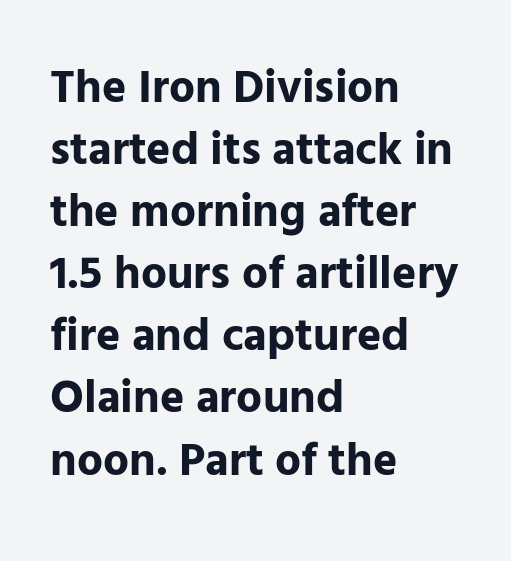
Q: Is the text bold? A: Yes.
Q: Is the text italic (slanted)? A: No, it is upright.
Q: Is the typeface a serif or a sans-serif typeface? A: Sans-serif.
Q: Is the text underlined? A: No.
Q: How is the paragraph aligned? A: Left-aligned.
Q: Is the spacing between letters normal or unusually wide? A: Normal.
Q: Is the spacing between lines tight, normal or loose? A: Normal.
Q: Width (condensed, normal, or wide)? A: Normal.
Q: Stroke contrast? A: Low.
Q: x-height? A: Medium.
Q: Monospaced? A: No.
